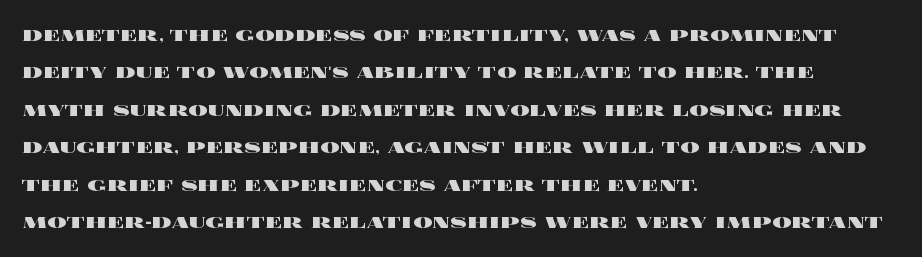
Q: Is the text bold? A: Yes.
Q: Is the text italic (slanted)? A: No, it is upright.
Q: Is the text underlined? A: No.
Q: How is the paragraph aligned? A: Left-aligned.
Q: Is the spacing between letters normal or unusually wide? A: Normal.
Q: Is the spacing between lines tight, normal or loose? A: Normal.
